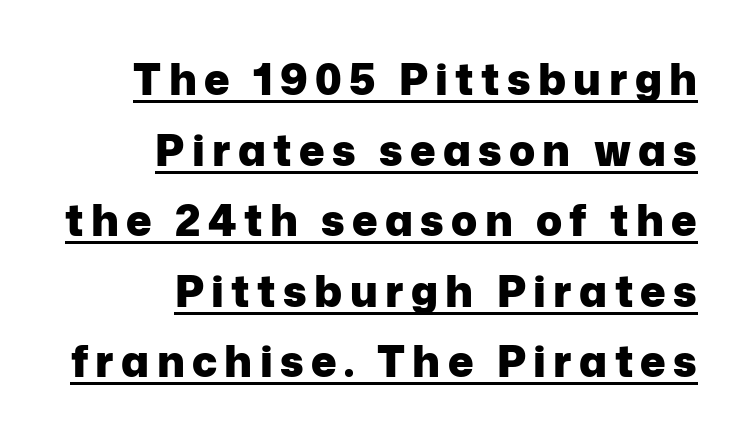
{"serif": "no", "italic": "no", "bold": "yes", "weight": "heavy", "width": "normal", "stroke_contrast": "low", "x_height": "medium", "monospaced": "no", "underline": "yes", "align": "right", "line_spacing": "normal", "line_spacing_ratio": 1.64, "glyph_px": 43}
